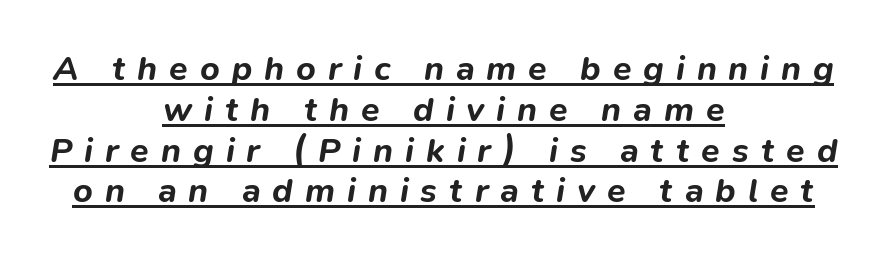
Q: Is the text bold? A: Yes.
Q: Is the text italic (slanted)? A: Yes, it leans right by about 9 degrees.
Q: Is the text underlined? A: Yes.
Q: How is the paragraph aligned? A: Centered.
Q: Is the spacing between letters normal or unusually wide? A: Unusually wide.
Q: Width (condensed, normal, or wide)? A: Normal.
Q: Stroke contrast? A: Low.
Q: x-height? A: Medium.
Q: Monospaced? A: No.
